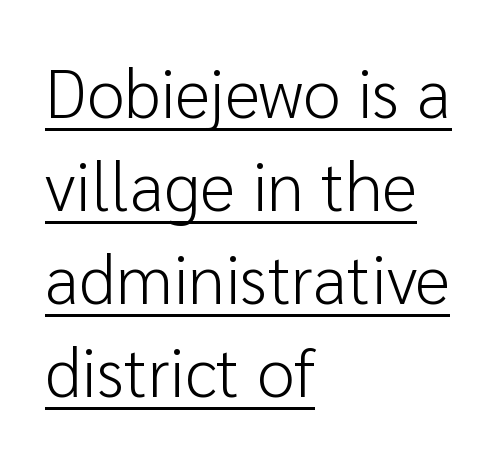
{"serif": "no", "italic": "no", "bold": "no", "weight": "light", "width": "normal", "stroke_contrast": "low", "x_height": "medium", "monospaced": "no", "underline": "yes", "align": "left", "line_spacing": "normal", "line_spacing_ratio": 1.37, "letter_spacing": "normal", "letter_spacing_em": 0.0, "glyph_px": 68}
